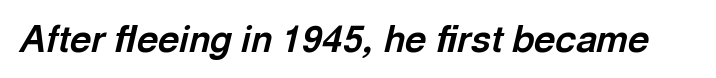
Students, this is bold: see how much ink each stroke carries. Compared with ordinary roman type, these characters are visibly tilted. You could not count columns in this text — the font is proportionally spaced. Clear beneath every line of the passage. Letter spacing: default.
